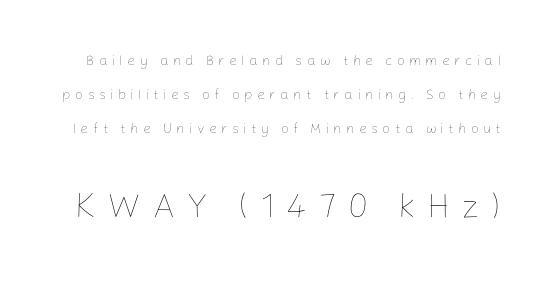
{"italic": "no", "bold": "no", "weight": "thin", "width": "normal", "stroke_contrast": "low", "x_height": "medium", "monospaced": "no", "underline": "no", "line_spacing": "loose", "line_spacing_ratio": 2.43, "letter_spacing": "wide", "letter_spacing_em": 0.31, "larger_block": "second", "size_ratio": 2.5, "glyph_px": 35}
